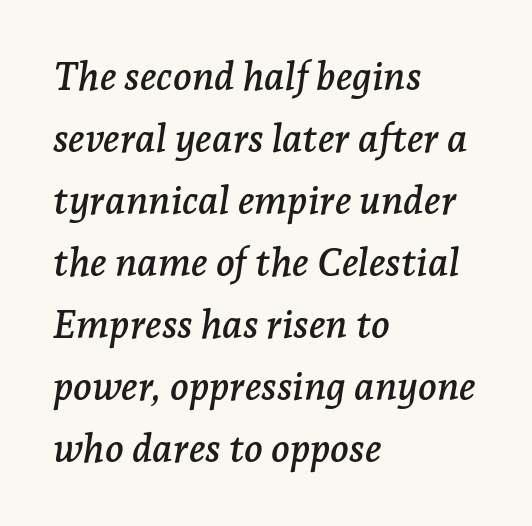
Every character sits at an angle, as italics do. The designer left line spacing at the default. A serif font was chosen for this passage. Proportional: the letters do not fall into vertical columns. Between one letter and the next there's only the usual sliver of space. The passage shown is not underscored anywhere.
